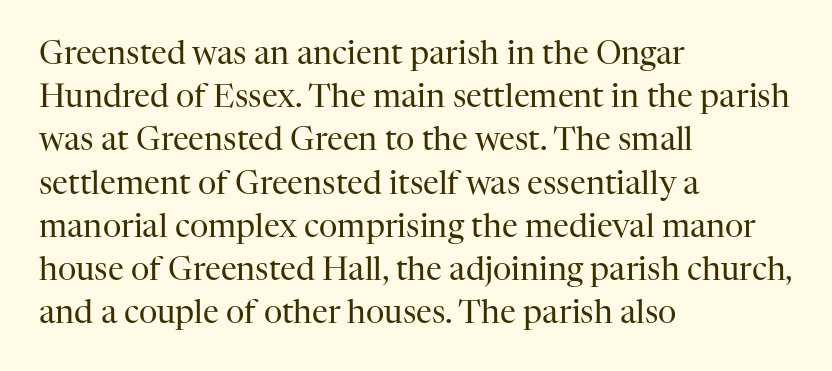
Q: Is the text bold? A: No.
Q: Is the text italic (slanted)? A: No, it is upright.
Q: Is the typeface a serif or a sans-serif typeface? A: Serif.
Q: Is the text underlined? A: No.
Q: How is the paragraph aligned? A: Left-aligned.
Q: Is the spacing between letters normal or unusually wide? A: Normal.
Q: Is the spacing between lines tight, normal or loose? A: Normal.
Q: Width (condensed, normal, or wide)? A: Normal.
Q: Stroke contrast? A: High.
Q: x-height? A: Medium.
Q: Monospaced? A: No.
